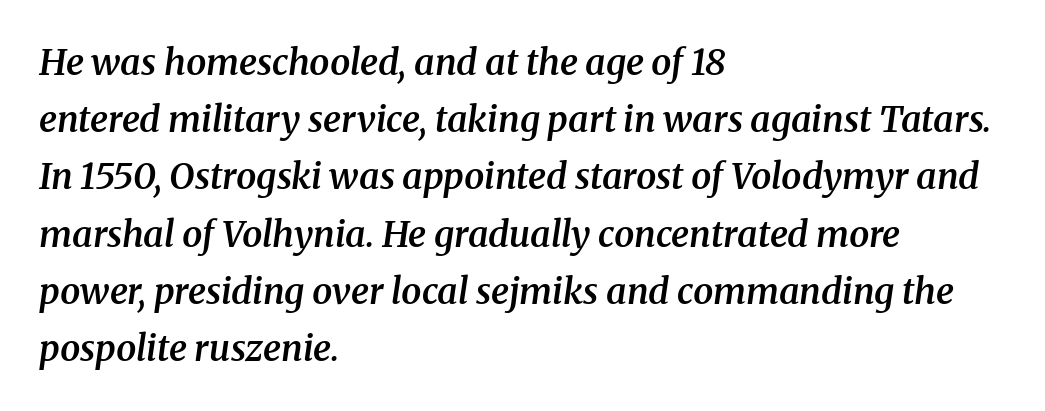
Note: serifs present on the glyphs. Set as a demibold, roughly 600 on the weight scale. These lines were composed using italics. The passage is arranged the way most books set body copy — flush left. Think of a printed novel: that variable character pitch is what you see here. The type is set solid horizontally, with unmodified tracking.
